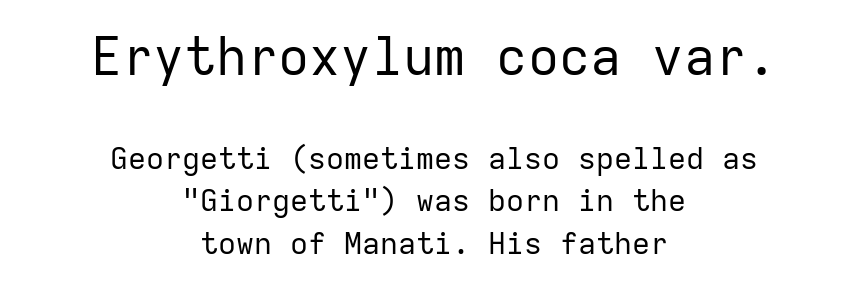
{"serif": "no", "italic": "no", "bold": "no", "weight": "regular", "width": "normal", "stroke_contrast": "low", "x_height": "medium", "monospaced": "yes", "underline": "no", "align": "center", "line_spacing": "normal", "line_spacing_ratio": 1.41, "letter_spacing": "normal", "letter_spacing_em": 0.0, "larger_block": "first", "size_ratio": 1.73, "glyph_px": 52}
